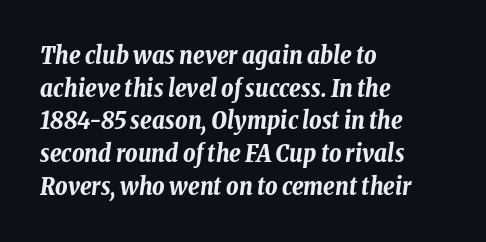
Q: Is the text bold? A: Yes.
Q: Is the text italic (slanted)? A: Yes, it leans right by about 8 degrees.
Q: Is the text underlined? A: No.
Q: How is the paragraph aligned? A: Left-aligned.
Q: Is the spacing between letters normal or unusually wide? A: Normal.
Q: Is the spacing between lines tight, normal or loose? A: Normal.
